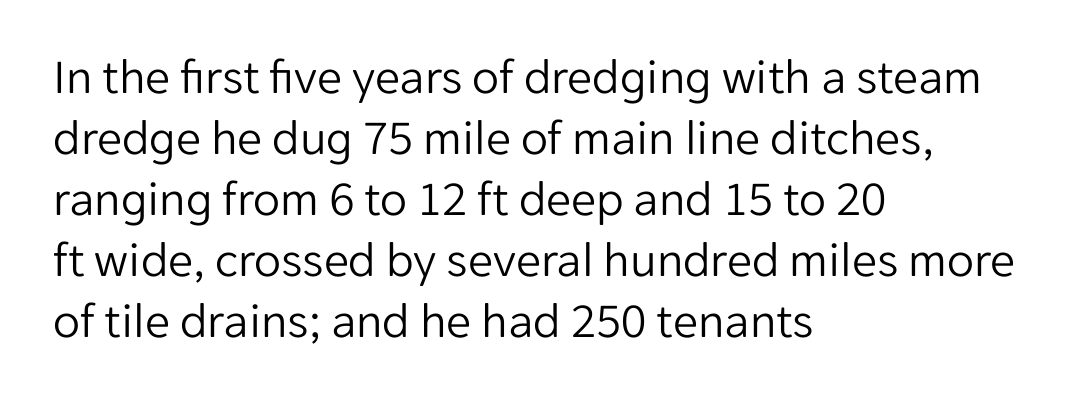
The image shows 50 px light sans-serif type, upright; set left-aligned, line spacing 1.22x, normal letter spacing, not underlined; low stroke contrast and a medium x-height.
